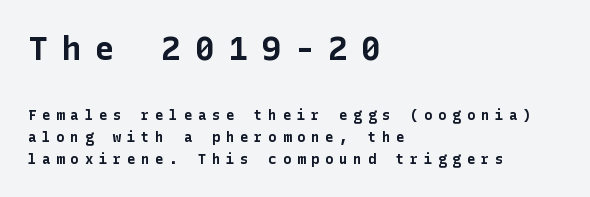
{"serif": "no", "italic": "no", "bold": "yes", "weight": "bold", "width": "normal", "stroke_contrast": "low", "x_height": "medium", "underline": "no", "align": "left", "line_spacing": "normal", "line_spacing_ratio": 1.57, "letter_spacing": "wide", "letter_spacing_em": 0.41, "larger_block": "first", "size_ratio": 2.36, "glyph_px": 33}
